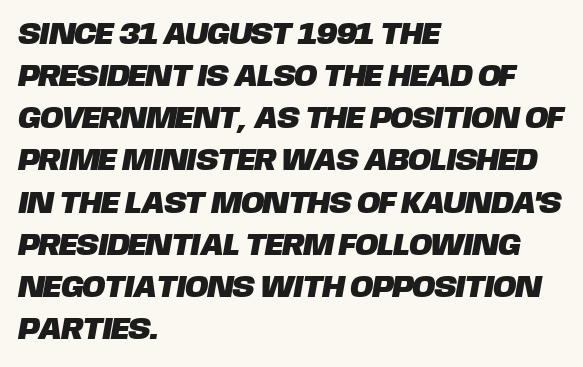
Q: Is the typeface a serif or a sans-serif typeface? A: Sans-serif.
Q: Is the text underlined? A: No.
Q: How is the paragraph aligned? A: Left-aligned.
Q: Is the spacing between letters normal or unusually wide? A: Normal.
Q: Is the spacing between lines tight, normal or loose? A: Normal.
Q: Width (condensed, normal, or wide)? A: Normal.
Q: Stroke contrast? A: Low.
Q: x-height? A: Large.
Q: Monospaced? A: No.
